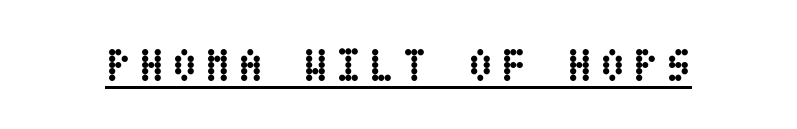
Q: Is the text bold? A: Yes.
Q: Is the text italic (slanted)? A: No, it is upright.
Q: Is the text underlined? A: Yes.
Q: Width (condensed, normal, or wide)? A: Condensed.
Q: Stroke contrast? A: Low.
Q: x-height? A: Large.
